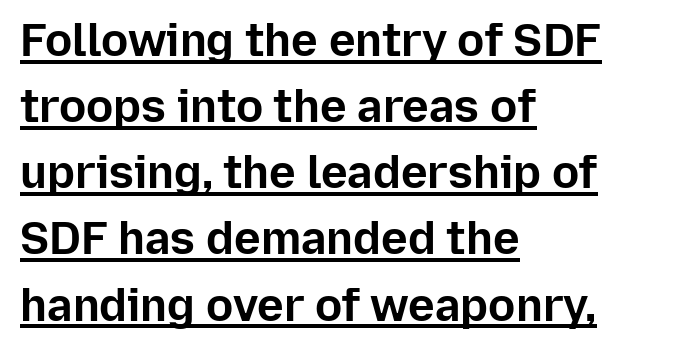
Does extra space separate the letters? No, they use regular spacing. Summary of vertical rhythm: regular, with standard interline spacing. The setting favours the left margin, as ordinary paragraphs usually do. The type family on display is of the sans-serif kind. Italic? Not at all — the glyphs are vertical.
